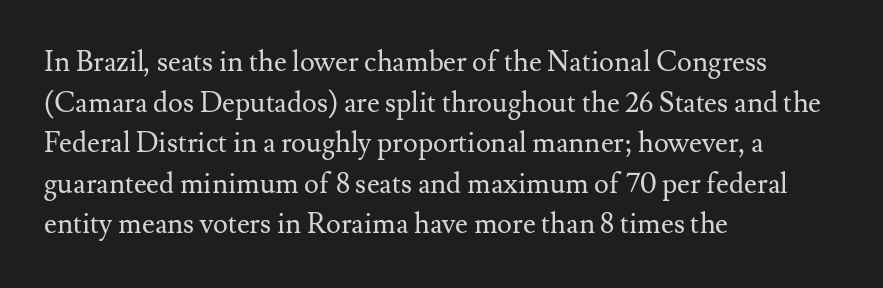
{"serif": "yes", "italic": "no", "bold": "no", "weight": "regular", "width": "normal", "stroke_contrast": "medium", "x_height": "small", "monospaced": "no", "underline": "no", "align": "left", "line_spacing": "normal", "line_spacing_ratio": 1.45, "letter_spacing": "normal", "letter_spacing_em": 0.0, "glyph_px": 28}
